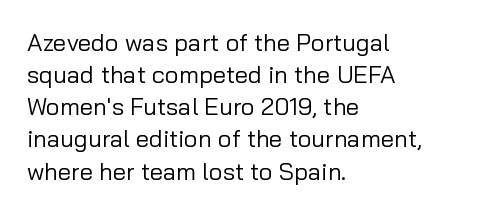
{"italic": "no", "bold": "no", "underline": "no", "align": "left", "line_spacing": "normal", "line_spacing_ratio": 1.34, "letter_spacing": "normal", "letter_spacing_em": 0.0, "glyph_px": 24}
